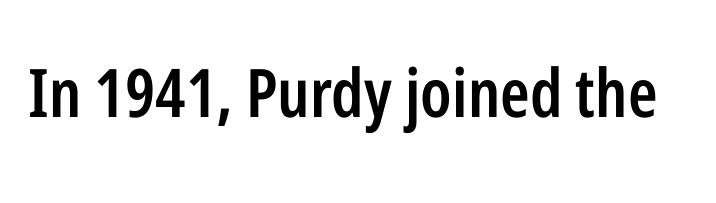
Q: Is the text bold? A: Semi-bold.
Q: Is the text italic (slanted)? A: No, it is upright.
Q: Is the typeface a serif or a sans-serif typeface? A: Sans-serif.
Q: Is the text underlined? A: No.
Q: Is the spacing between letters normal or unusually wide? A: Normal.
Q: Width (condensed, normal, or wide)? A: Condensed.
Q: Stroke contrast? A: Low.
Q: x-height? A: Medium.
Q: Monospaced? A: No.
